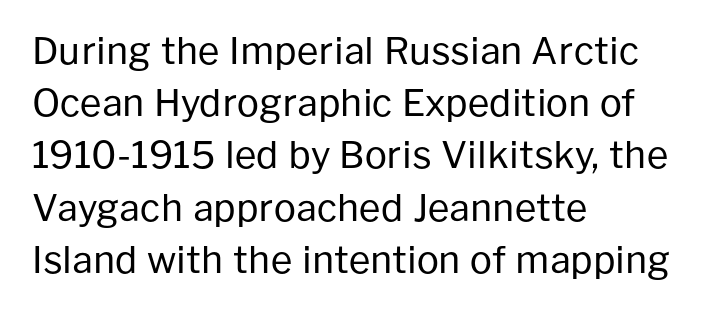
{"serif": "no", "italic": "no", "bold": "no", "weight": "regular", "width": "normal", "stroke_contrast": "low", "x_height": "medium", "monospaced": "no", "underline": "no", "align": "left", "line_spacing": "normal", "line_spacing_ratio": 1.41, "letter_spacing": "normal", "letter_spacing_em": 0.0, "glyph_px": 37}
